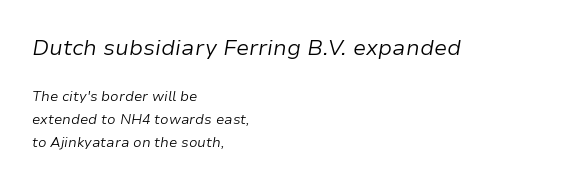
Emphasis-style slanted type is in use. A light-to-regular cut is what we see here. These lines sit exactly where default settings would place them. Size contrast runs from large at the top to small at the bottom. Horizontal alignment here is leftward, the default for most running prose.
